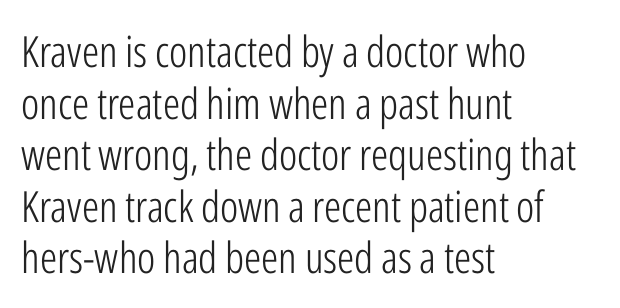
The image shows 43 px light, condensed sans-serif type, upright; set left-aligned, line spacing 1.2x, normal letter spacing, not underlined; low stroke contrast and a medium x-height.
